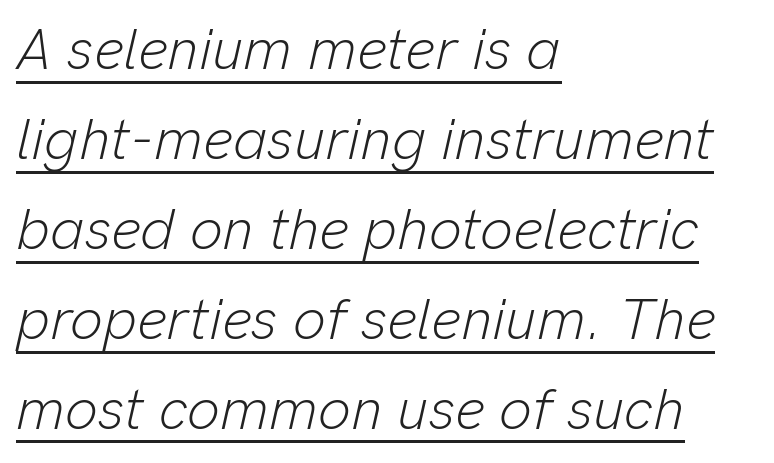
The horizontal fit of the characters is conventional and even. These glyphs show unthickened strokes, regular width or finer. Reading down the column, the eye jumps a familiar distance to each next line. A student would call this left alignment; a typographer would say flush left, rag right. Looks like someone drew a line under every word here. Quick note: italic.
